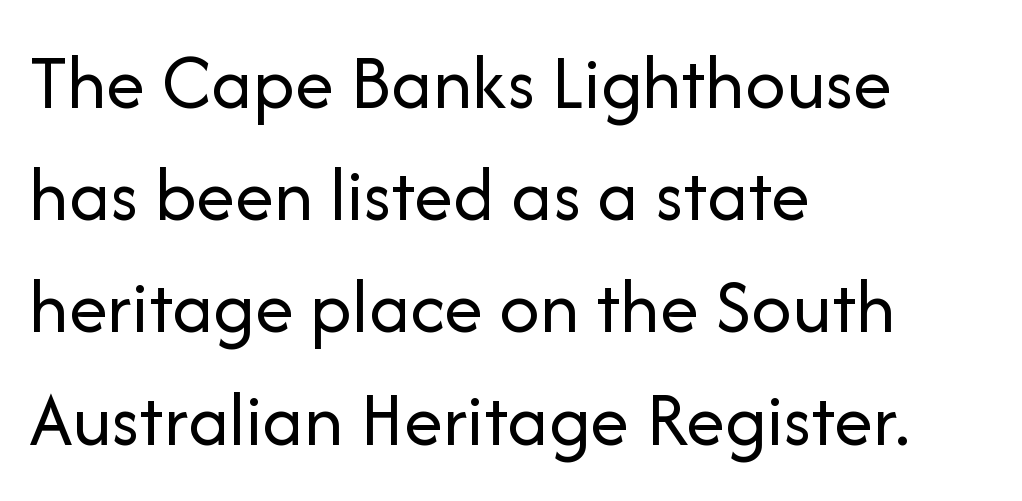
The image shows 79 px regular-weight sans-serif type, upright; set left-aligned, normal line spacing (1.42x), normal letter spacing, not underlined; low stroke contrast and a medium x-height.
